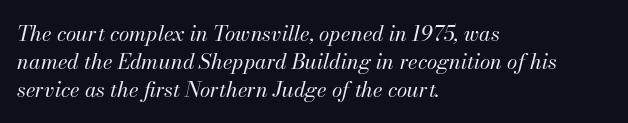
{"italic": "yes", "lean": "right", "slant_degrees": 13, "bold": "no", "underline": "no", "align": "left", "line_spacing": "normal", "line_spacing_ratio": 1.33, "letter_spacing": "normal", "letter_spacing_em": 0.0, "glyph_px": 21}
